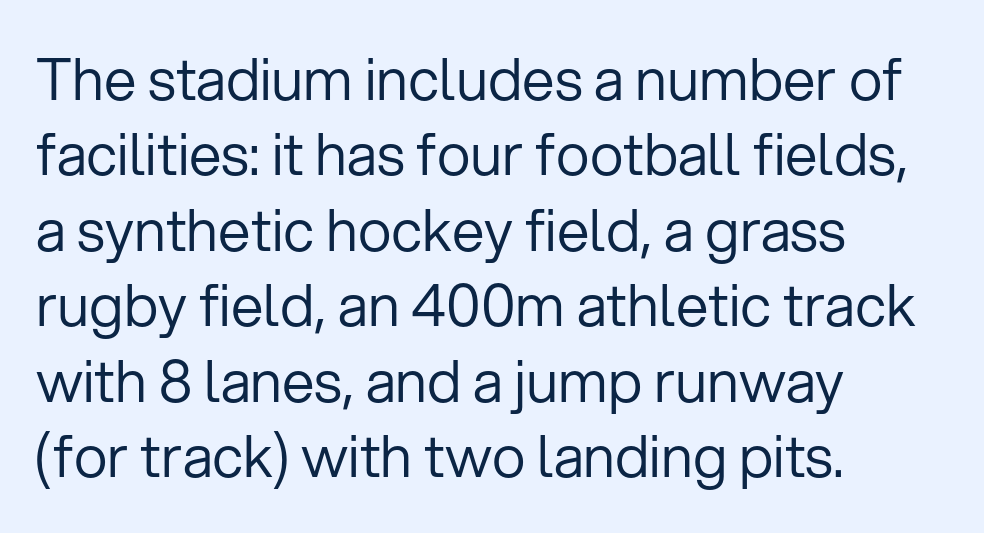
{"serif": "no", "italic": "no", "bold": "no", "weight": "regular", "width": "normal", "stroke_contrast": "low", "x_height": "medium", "monospaced": "no", "underline": "no", "align": "left", "line_spacing": "normal", "line_spacing_ratio": 1.3, "letter_spacing": "normal", "letter_spacing_em": 0.0, "glyph_px": 58}
